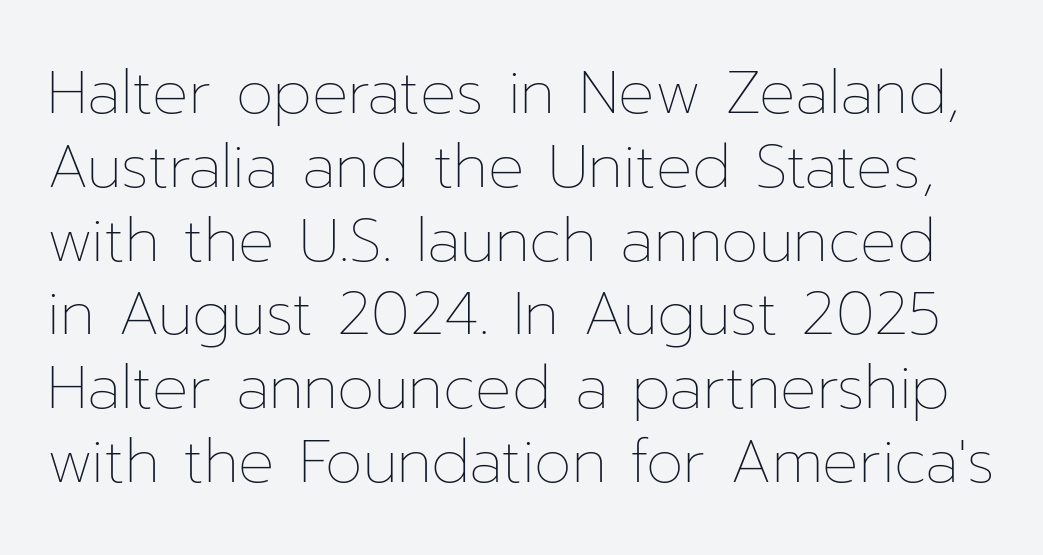
{"italic": "no", "bold": "no", "weight": "thin", "width": "normal", "stroke_contrast": "low", "x_height": "medium", "monospaced": "no", "underline": "no", "line_spacing_ratio": 1.23, "letter_spacing": "normal", "letter_spacing_em": 0.0, "glyph_px": 60}
